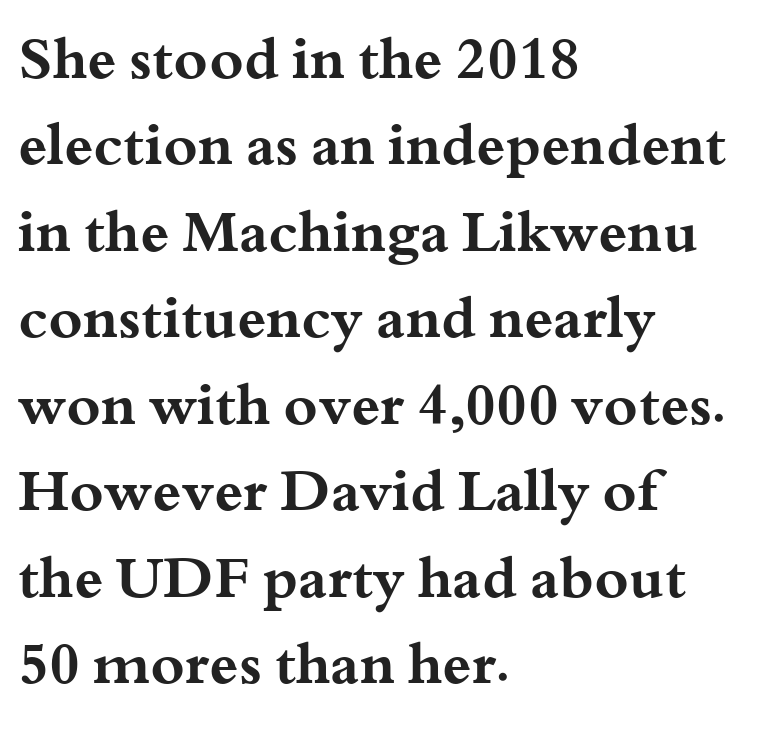
The ragged edge is on the right, which tells us the setting is flush left. Heavy, bold letterforms. This is roman type, the default non-slanted kind. The specimen omits any rule beneath the text block's lines.
